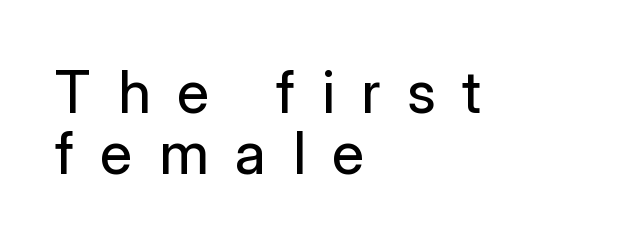
The characters are drawn with everyday or finer stroke widths. The setting favours the left margin, as ordinary paragraphs usually do. Summary of vertical rhythm: compact, with narrow interline spacing. Is this a fixed-width face? No — the glyphs have proportional, varying widths.
